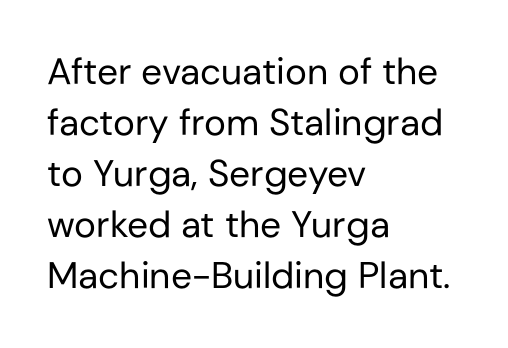
Q: Is the text bold? A: No.
Q: Is the text italic (slanted)? A: No, it is upright.
Q: Is the typeface a serif or a sans-serif typeface? A: Sans-serif.
Q: Is the text underlined? A: No.
Q: How is the paragraph aligned? A: Left-aligned.
Q: Is the spacing between letters normal or unusually wide? A: Normal.
Q: Is the spacing between lines tight, normal or loose? A: Normal.
Q: Width (condensed, normal, or wide)? A: Normal.
Q: Stroke contrast? A: Low.
Q: x-height? A: Medium.
Q: Monospaced? A: No.
